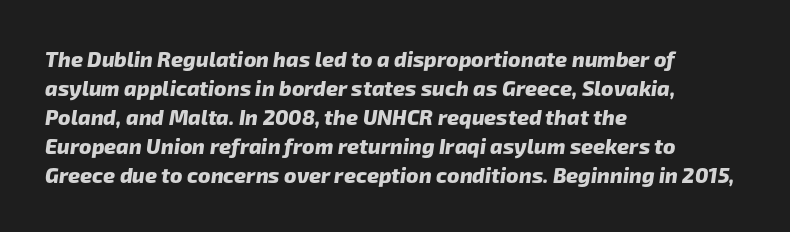
A clean baseline with only descenders dipping below it. The sample has been set heavy, in full bold. Evenly set lines give the paragraph a standard silhouette. This rendering leaves character spacing at its baseline value. Notice how the passage keeps a crisp vertical edge on the left only.
